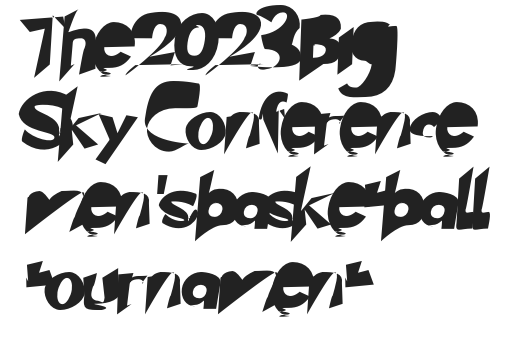
Q: Is the typeface a serif or a sans-serif typeface? A: Sans-serif.
Q: Is the text underlined? A: No.
Q: How is the paragraph aligned? A: Left-aligned.
Q: Is the spacing between letters normal or unusually wide? A: Normal.
Q: Is the spacing between lines tight, normal or loose? A: Normal.
Q: Width (condensed, normal, or wide)? A: Normal.
Q: Stroke contrast? A: Low.
Q: x-height? A: Small.
Q: Monospaced? A: No.
